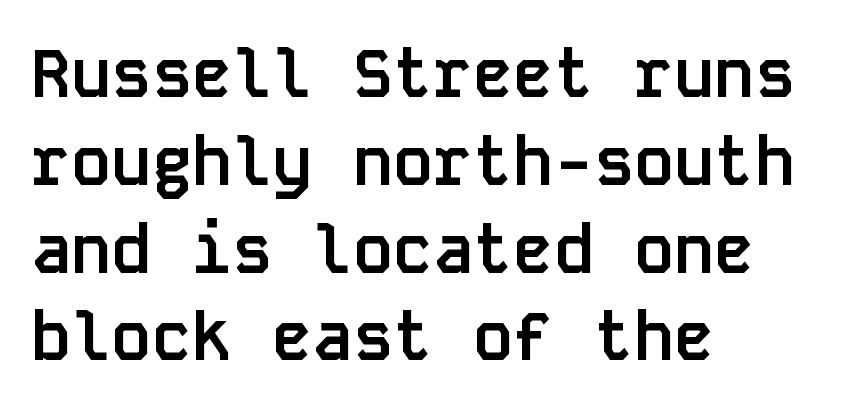
{"serif": "no", "italic": "no", "bold": "yes", "weight": "semibold", "width": "normal", "stroke_contrast": "low", "x_height": "large", "monospaced": "yes", "underline": "no", "align": "left", "line_spacing": "normal", "line_spacing_ratio": 1.31, "letter_spacing": "normal", "letter_spacing_em": 0.0, "glyph_px": 67}
